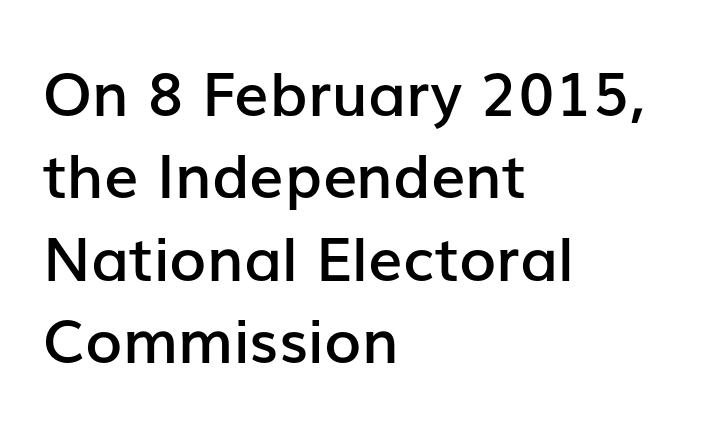
{"serif": "no", "italic": "no", "bold": "semi", "weight": "semibold", "width": "normal", "stroke_contrast": "low", "x_height": "medium", "monospaced": "no", "underline": "no", "align": "left", "line_spacing": "normal", "line_spacing_ratio": 1.35, "letter_spacing": "normal", "letter_spacing_em": 0.0, "glyph_px": 61}
